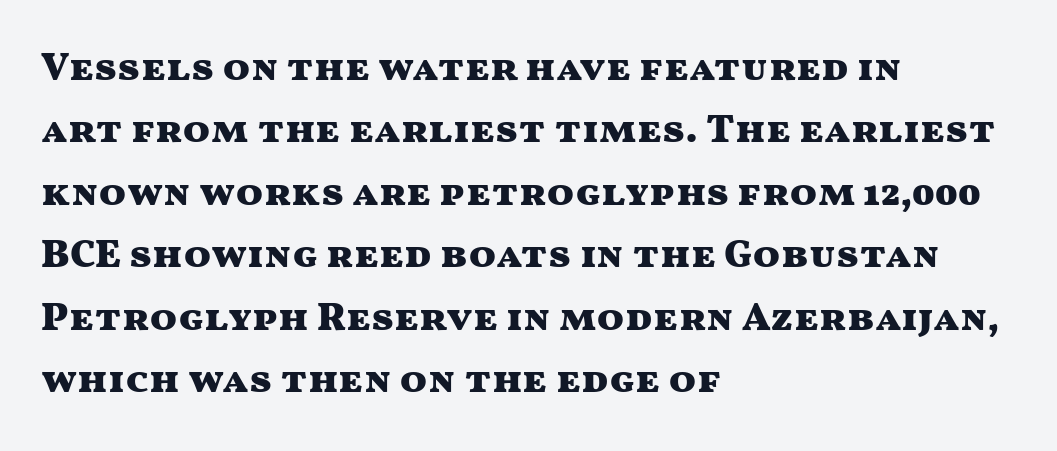
The image shows 40 px heavy, wide sans-serif type, upright; set left-aligned, normal line spacing (1.56x), normal letter spacing, not underlined; medium stroke contrast and a medium x-height.
